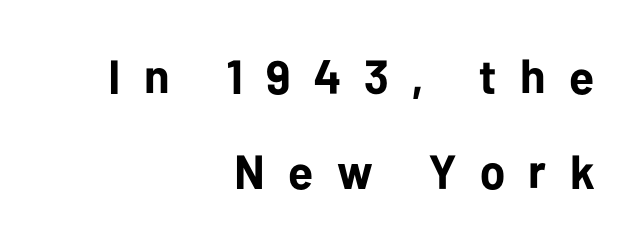
Q: Is the text bold? A: Yes.
Q: Is the text italic (slanted)? A: No, it is upright.
Q: Is the typeface a serif or a sans-serif typeface? A: Sans-serif.
Q: Is the text underlined? A: No.
Q: How is the paragraph aligned? A: Right-aligned.
Q: Is the spacing between letters normal or unusually wide? A: Unusually wide.
Q: Is the spacing between lines tight, normal or loose? A: Loose.
Q: Width (condensed, normal, or wide)? A: Normal.
Q: Stroke contrast? A: Low.
Q: x-height? A: Medium.
Q: Monospaced? A: No.
